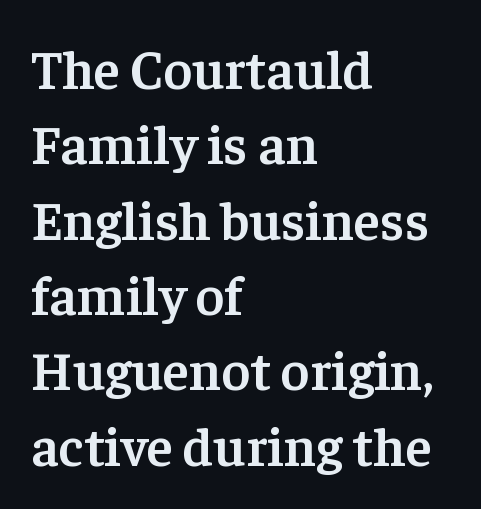
{"serif": "yes", "italic": "no", "bold": "semi", "weight": "semibold", "width": "normal", "stroke_contrast": "low", "x_height": "medium", "monospaced": "no", "underline": "no", "align": "left", "line_spacing": "normal", "line_spacing_ratio": 1.37, "letter_spacing": "normal", "letter_spacing_em": 0.0, "glyph_px": 55}
